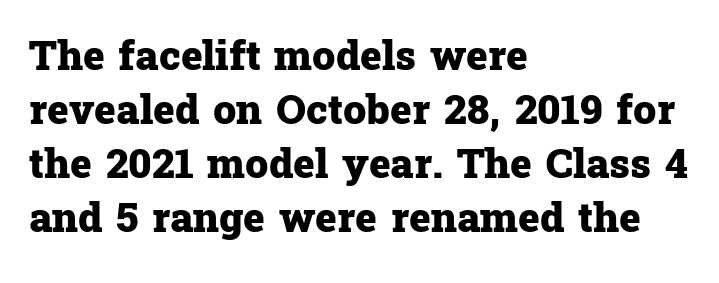
{"serif": "yes", "italic": "no", "bold": "yes", "weight": "heavy", "width": "normal", "stroke_contrast": "low", "x_height": "medium", "monospaced": "no", "underline": "no", "align": "left", "line_spacing": "normal", "line_spacing_ratio": 1.32, "letter_spacing": "normal", "letter_spacing_em": 0.0, "glyph_px": 41}
